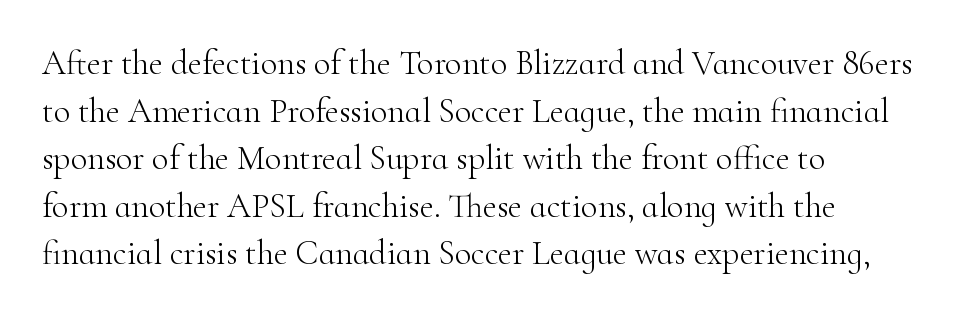
Q: Is the text bold? A: No.
Q: Is the text italic (slanted)? A: No, it is upright.
Q: Is the typeface a serif or a sans-serif typeface? A: Serif.
Q: Is the text underlined? A: No.
Q: How is the paragraph aligned? A: Left-aligned.
Q: Is the spacing between letters normal or unusually wide? A: Normal.
Q: Is the spacing between lines tight, normal or loose? A: Normal.
Q: Width (condensed, normal, or wide)? A: Normal.
Q: Stroke contrast? A: High.
Q: x-height? A: Small.
Q: Monospaced? A: No.
